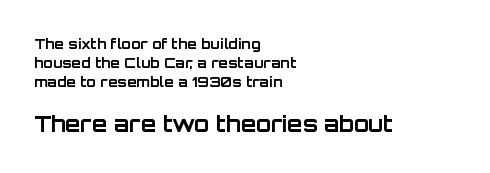
This rendering uses left alignment, leaving the right contour irregular. Leading matches the norm, producing a regular column. The specimen reads as upright at a glance. The zone under the glyphs is completely vacant. Tracking value appears to be zero — textbook default spacing. Caption: upper text group reduced, lower text group enlarged.
